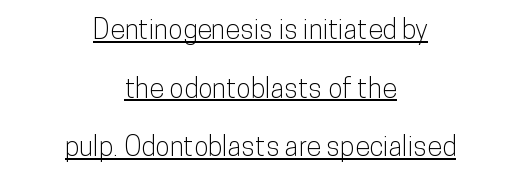
{"italic": "no", "underline": "yes", "align": "center", "line_spacing": "loose", "line_spacing_ratio": 2.17, "letter_spacing": "normal", "letter_spacing_em": 0.0, "glyph_px": 27}
